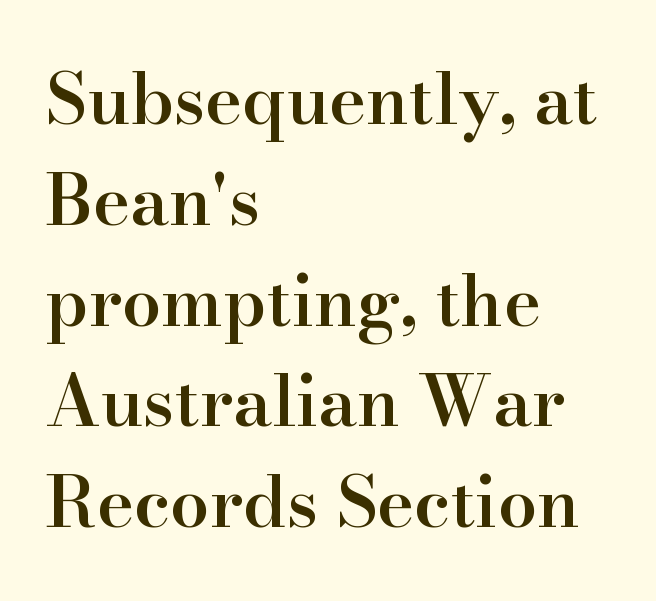
The lines in this sample share a left origin and differ only in where they stop. A semibold gives these letters moderate extra thickness, short of bold. You can tell it's not italic because the verticals are truly vertical. Little horizontal feet cap the strokes, marking this as serif type. Default kerning and tracking; the words read as compact shapes. Here the designer chose a conventional face with non-uniform glyph widths.
